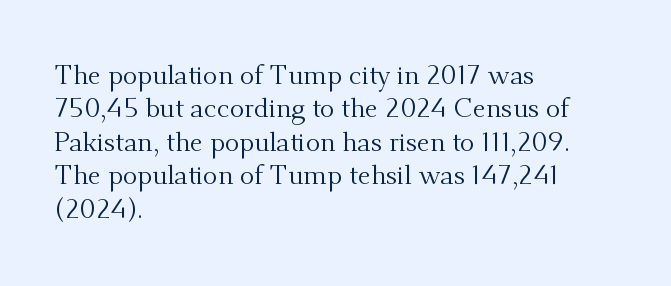
{"italic": "no", "bold": "no", "underline": "no", "align": "left", "line_spacing_ratio": 1.24, "letter_spacing": "normal", "letter_spacing_em": 0.0, "glyph_px": 27}
